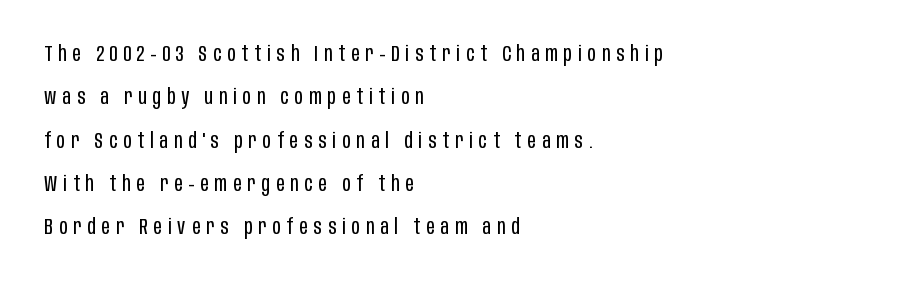
The image shows 21 px text type, upright; set left-aligned, loose line spacing (2.06x), unusually wide letter spacing (+0.28 em), not underlined.
